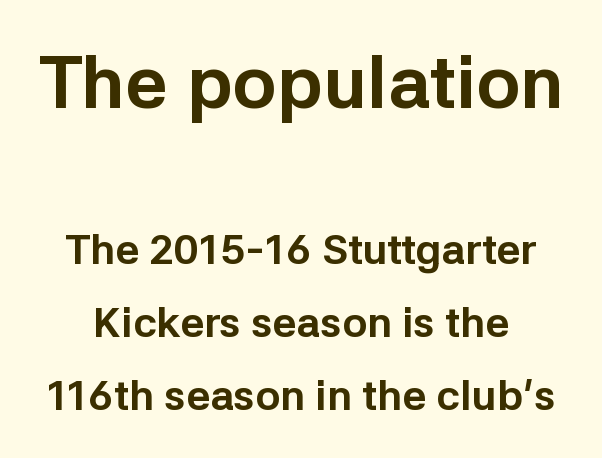
Q: Is the text bold? A: Yes.
Q: Is the text italic (slanted)? A: No, it is upright.
Q: Is the typeface a serif or a sans-serif typeface? A: Sans-serif.
Q: Is the text underlined? A: No.
Q: Is the spacing between letters normal or unusually wide? A: Normal.
Q: Which block of text is set in a larger size, the first (top) or the second (bottom)? A: The first (top) one.
Q: Width (condensed, normal, or wide)? A: Normal.
Q: Stroke contrast? A: Low.
Q: x-height? A: Medium.
Q: Monospaced? A: No.
